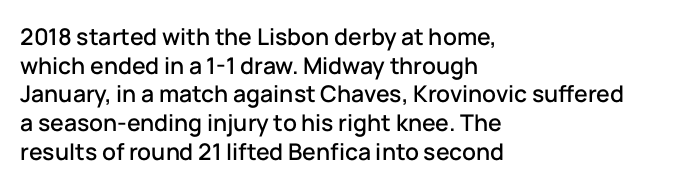
Q: Is the text italic (slanted)? A: No, it is upright.
Q: Is the text underlined? A: No.
Q: How is the paragraph aligned? A: Left-aligned.
Q: Is the spacing between letters normal or unusually wide? A: Normal.
Q: Is the spacing between lines tight, normal or loose? A: Normal.
